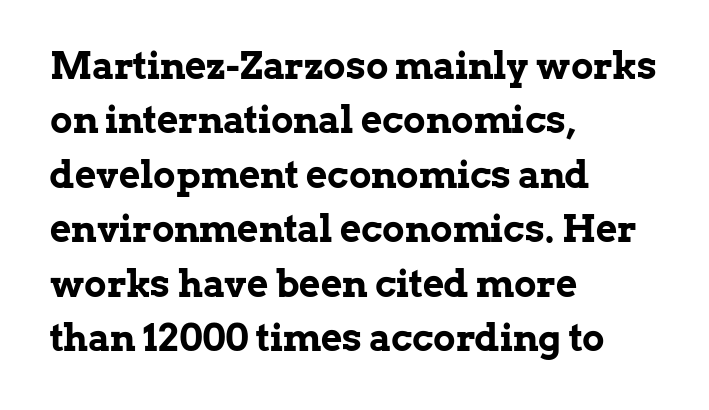
{"serif": "yes", "italic": "no", "bold": "yes", "weight": "bold", "width": "normal", "stroke_contrast": "low", "x_height": "medium", "monospaced": "no", "underline": "no", "align": "left", "line_spacing": "normal", "line_spacing_ratio": 1.47, "letter_spacing": "normal", "letter_spacing_em": 0.0, "glyph_px": 37}
